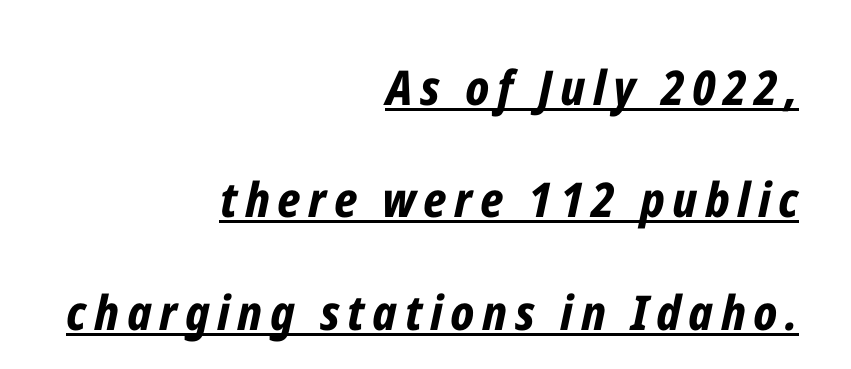
{"italic": "yes", "lean": "right", "slant_degrees": 12, "bold": "yes", "weight": "bold", "width": "condensed", "stroke_contrast": "low", "x_height": "medium", "monospaced": "no", "underline": "yes", "align": "right", "line_spacing": "loose", "line_spacing_ratio": 2.34, "glyph_px": 48}
